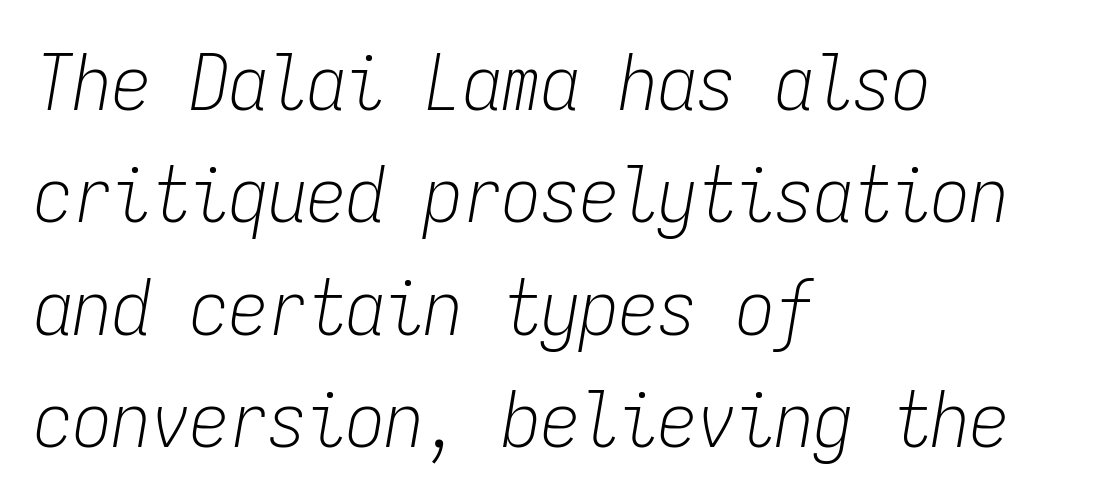
This reads as an unemphasized weight, regular at the heaviest. The text block is weighted toward the left margin, trailing off unevenly rightward. The rows are spaced the way most documents space them. These lines keep a tight, regular rhythm from letter to letter. It's the slanting kind of type.
